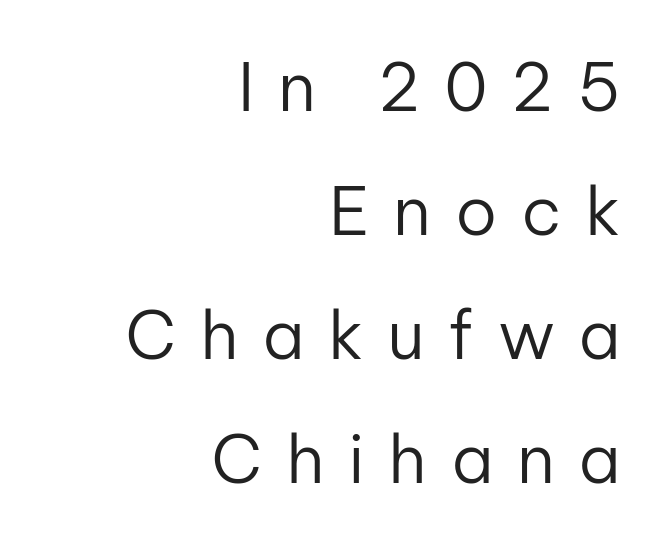
Q: Is the text bold? A: No.
Q: Is the text italic (slanted)? A: No, it is upright.
Q: Is the typeface a serif or a sans-serif typeface? A: Sans-serif.
Q: Is the text underlined? A: No.
Q: How is the paragraph aligned? A: Right-aligned.
Q: Is the spacing between letters normal or unusually wide? A: Unusually wide.
Q: Width (condensed, normal, or wide)? A: Normal.
Q: Stroke contrast? A: Low.
Q: x-height? A: Medium.
Q: Monospaced? A: No.
